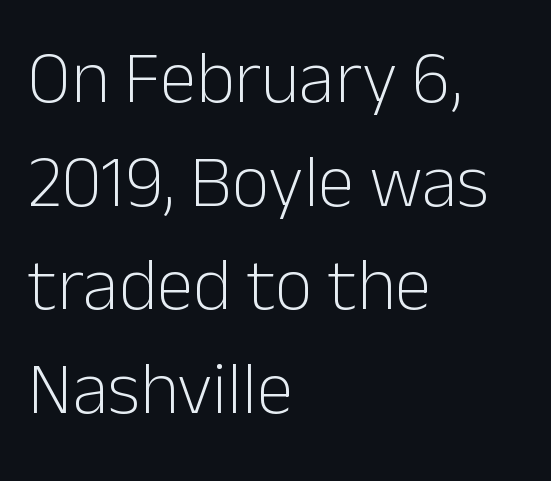
Q: Is the text bold? A: No.
Q: Is the text italic (slanted)? A: No, it is upright.
Q: Is the typeface a serif or a sans-serif typeface? A: Sans-serif.
Q: Is the text underlined? A: No.
Q: How is the paragraph aligned? A: Left-aligned.
Q: Is the spacing between letters normal or unusually wide? A: Normal.
Q: Is the spacing between lines tight, normal or loose? A: Normal.
Q: Width (condensed, normal, or wide)? A: Normal.
Q: Stroke contrast? A: Low.
Q: x-height? A: Medium.
Q: Monospaced? A: No.
